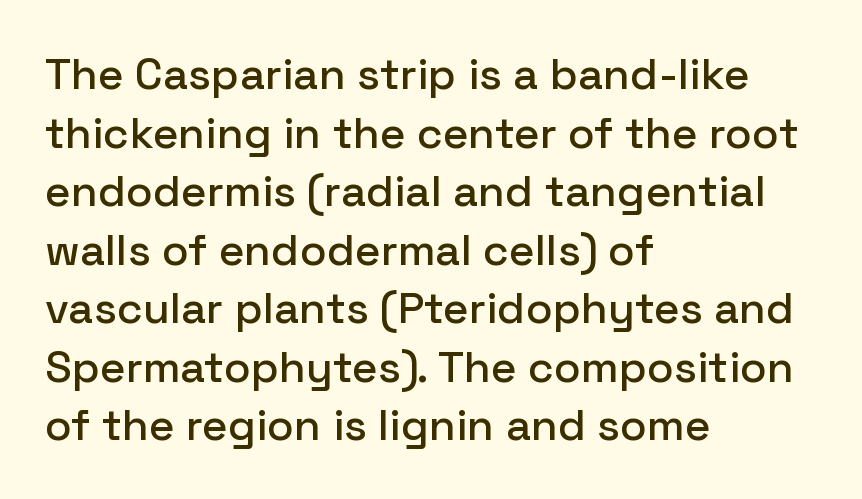
Q: Is the text italic (slanted)? A: No, it is upright.
Q: Is the typeface a serif or a sans-serif typeface? A: Sans-serif.
Q: Is the text underlined? A: No.
Q: How is the paragraph aligned? A: Left-aligned.
Q: Is the spacing between letters normal or unusually wide? A: Normal.
Q: Is the spacing between lines tight, normal or loose? A: Normal.
Q: Width (condensed, normal, or wide)? A: Normal.
Q: Stroke contrast? A: Low.
Q: x-height? A: Medium.
Q: Monospaced? A: No.
